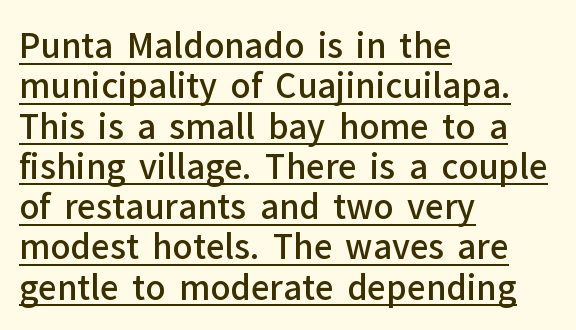
{"serif": "no", "italic": "no", "bold": "semi", "weight": "semibold", "width": "normal", "stroke_contrast": "low", "x_height": "medium", "monospaced": "no", "underline": "yes", "align": "left", "line_spacing_ratio": 1.22, "letter_spacing": "normal", "letter_spacing_em": 0.0, "glyph_px": 33}
